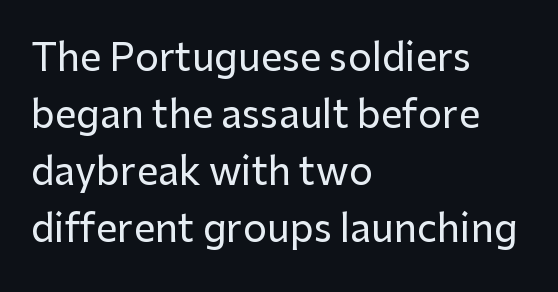
Q: Is the text italic (slanted)? A: No, it is upright.
Q: Is the typeface a serif or a sans-serif typeface? A: Sans-serif.
Q: Is the text underlined? A: No.
Q: How is the paragraph aligned? A: Left-aligned.
Q: Is the spacing between letters normal or unusually wide? A: Normal.
Q: Is the spacing between lines tight, normal or loose? A: Normal.
Q: Width (condensed, normal, or wide)? A: Normal.
Q: Stroke contrast? A: Low.
Q: x-height? A: Medium.
Q: Monospaced? A: No.
